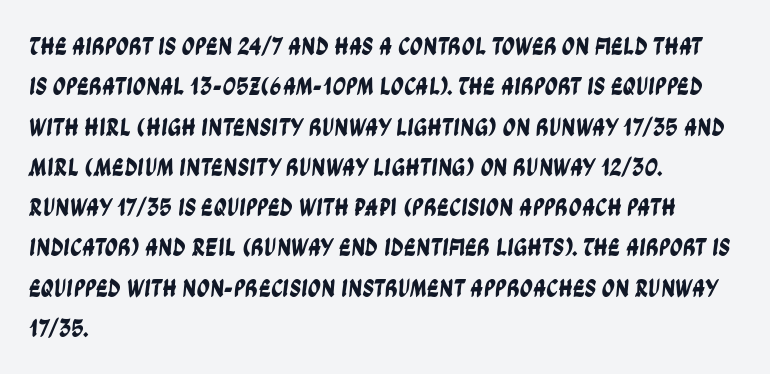
{"underline": "no", "align": "left", "line_spacing": "normal", "line_spacing_ratio": 1.55, "letter_spacing": "normal", "letter_spacing_em": 0.0, "glyph_px": 26}
